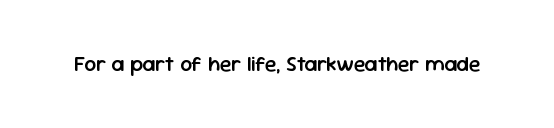
Typesetter's note: demi weight, one step under bold. The specimen omits any rule beneath the text block's lines. Is there any slant? The stems are plumb. Does extra space separate the letters? No, they use regular spacing.
